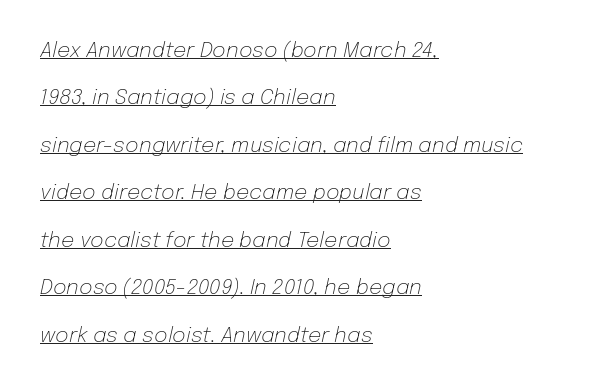
Each word holds together tightly as a unit, with standard inter-letter gaps. Is this a heavy cut? Hardly; it is regular or lighter. Loosely led — the rows are spread out. Rendered with sloped, italic letterforms. The ragged edge is on the right, which tells us the setting is flush left. Notice how a bar underscores the lettering throughout.
